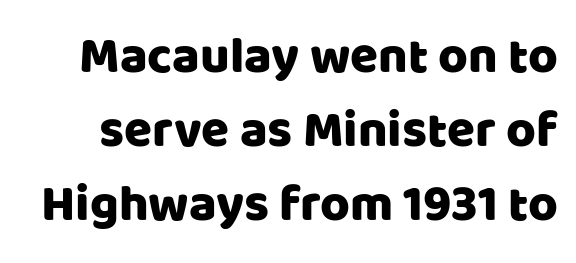
Q: Is the text italic (slanted)? A: No, it is upright.
Q: Is the typeface a serif or a sans-serif typeface? A: Sans-serif.
Q: Is the text underlined? A: No.
Q: Is the spacing between letters normal or unusually wide? A: Normal.
Q: Is the spacing between lines tight, normal or loose? A: Normal.
Q: Width (condensed, normal, or wide)? A: Normal.
Q: Stroke contrast? A: Low.
Q: x-height? A: Large.
Q: Monospaced? A: No.
